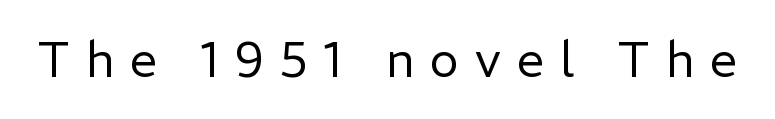
Ascenders rise straight up at ninety degrees. Compared with a typical body face, this is equally light or lighter still. The passage shown is typed in a proportional face where columns would drift. The words here are not underlined. Each letter's strokes conclude bluntly, with no projecting serifs. Each word looks stretched out because of the extra space between its letters.
